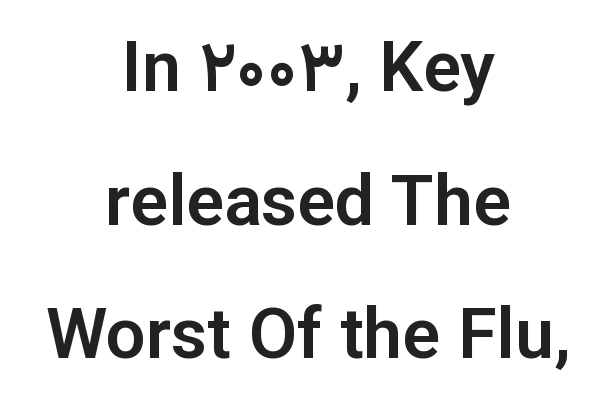
{"serif": "no", "italic": "no", "width": "normal", "stroke_contrast": "low", "x_height": "medium", "monospaced": "no", "underline": "no", "align": "center", "line_spacing": "loose", "line_spacing_ratio": 1.91, "letter_spacing": "normal", "letter_spacing_em": 0.0, "glyph_px": 70}
